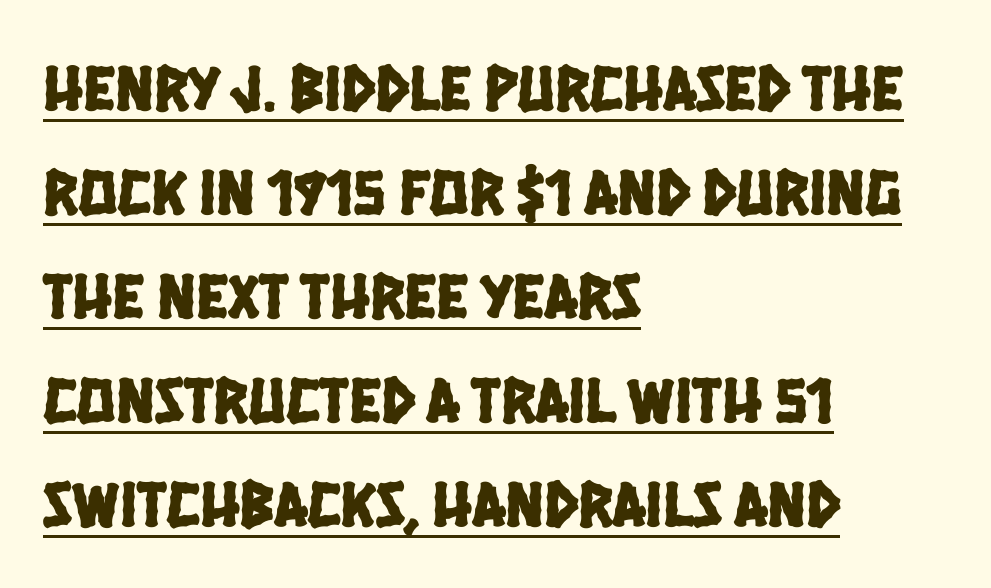
The image shows 65 px condensed sans-serif type; set left-aligned, normal line spacing (1.6x), normal letter spacing, underlined; low stroke contrast and a large x-height.
